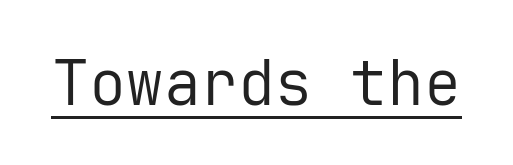
Q: Is the text bold? A: No.
Q: Is the text italic (slanted)? A: No, it is upright.
Q: Is the typeface a serif or a sans-serif typeface? A: Sans-serif.
Q: Is the text underlined? A: Yes.
Q: Is the spacing between letters normal or unusually wide? A: Normal.
Q: Width (condensed, normal, or wide)? A: Normal.
Q: Stroke contrast? A: Low.
Q: x-height? A: Medium.
Q: Monospaced? A: Yes.
